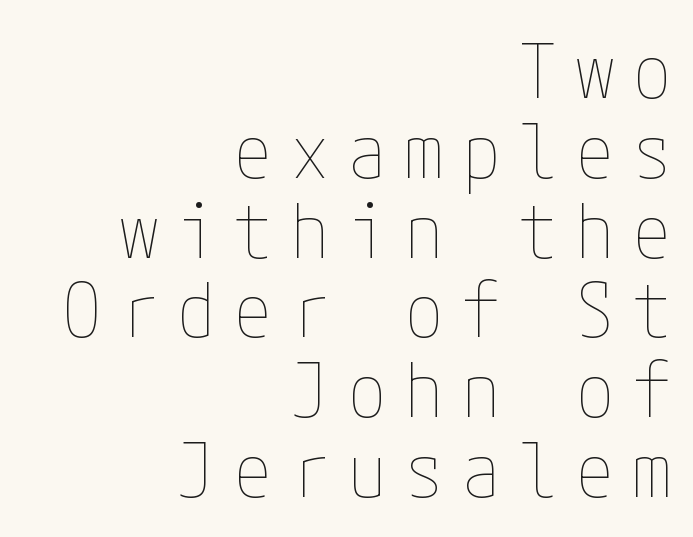
Q: Is the text bold? A: No.
Q: Is the text italic (slanted)? A: No, it is upright.
Q: Is the text underlined? A: No.
Q: How is the paragraph aligned? A: Right-aligned.
Q: Is the spacing between letters normal or unusually wide? A: Unusually wide.
Q: Is the spacing between lines tight, normal or loose? A: Tight.
Q: Width (condensed, normal, or wide)? A: Condensed.
Q: Stroke contrast? A: Low.
Q: x-height? A: Medium.
